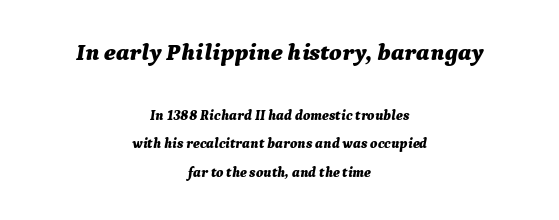
Q: Is the text bold? A: Yes.
Q: Is the text italic (slanted)? A: Yes, it leans right by about 9 degrees.
Q: Is the text underlined? A: No.
Q: How is the paragraph aligned? A: Centered.
Q: Is the spacing between letters normal or unusually wide? A: Normal.
Q: Is the spacing between lines tight, normal or loose? A: Loose.
Q: Which block of text is set in a larger size, the first (top) or the second (bottom)? A: The first (top) one.
